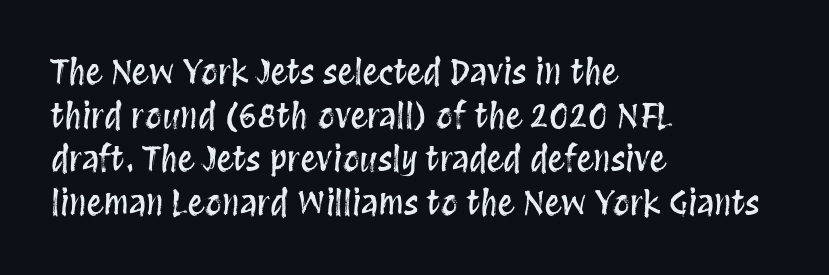
Caption: standard tracking, unaltered. Think of a printed novel: that variable character pitch is what you see here. Upright lettering throughout. Each new line begins a customary step beneath the previous one.
